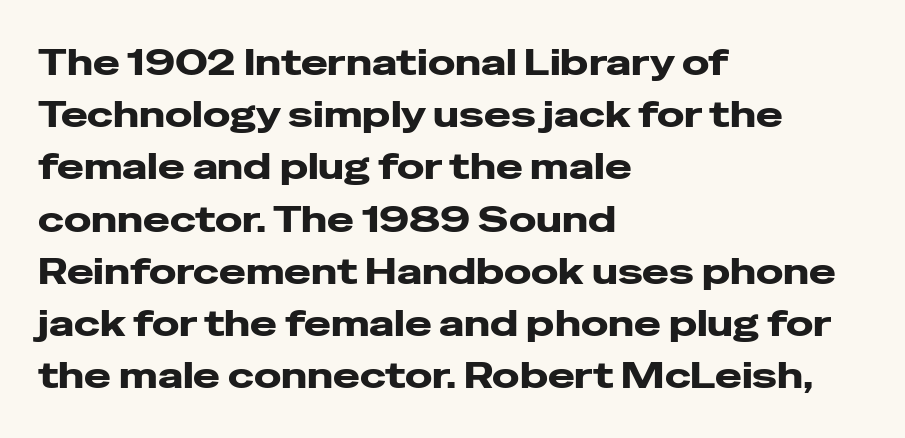
{"serif": "no", "italic": "no", "width": "wide", "stroke_contrast": "low", "x_height": "medium", "monospaced": "no", "underline": "no", "align": "left", "line_spacing": "normal", "line_spacing_ratio": 1.45, "letter_spacing": "normal", "letter_spacing_em": 0.0, "glyph_px": 36}
